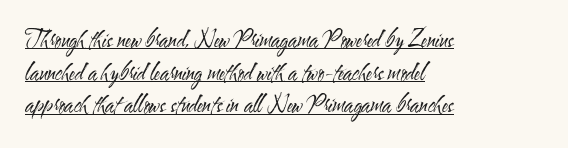
No letter is thick-stroked: the sample isn't bold. Regular leading. The line texture is even and compact thanks to regular tracking. Every row of glyphs begins at an identical x-position on the left. Somebody hit Ctrl+U on this one — the words are underlined.
